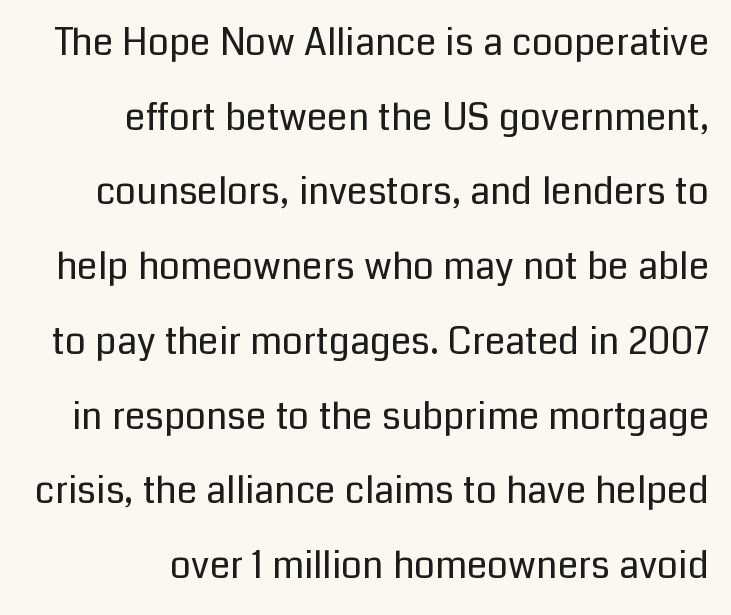
{"serif": "no", "italic": "no", "bold": "no", "weight": "regular", "width": "normal", "stroke_contrast": "low", "x_height": "medium", "monospaced": "no", "underline": "no", "align": "right", "line_spacing": "loose", "line_spacing_ratio": 2.02, "letter_spacing": "normal", "letter_spacing_em": 0.0, "glyph_px": 37}
